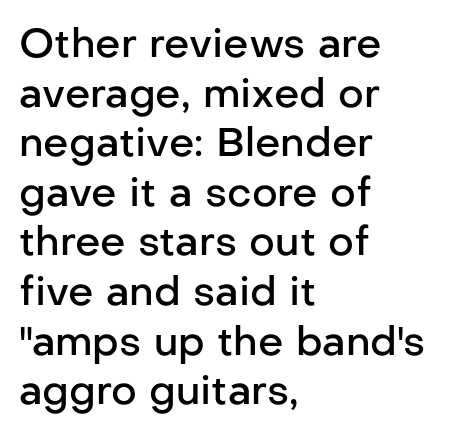
The image shows 40 px semibold sans-serif type, upright; set left-aligned, line spacing 1.24x, normal letter spacing, not underlined; low stroke contrast and a medium x-height.
